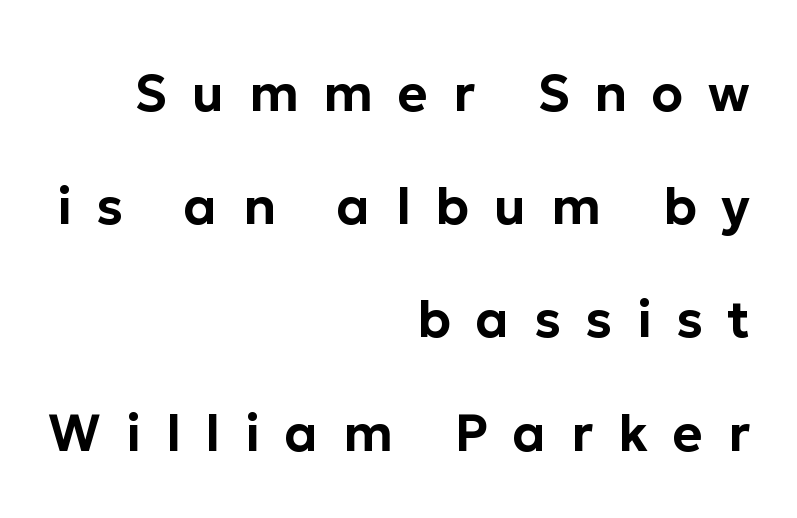
{"serif": "no", "italic": "no", "width": "normal", "stroke_contrast": "low", "x_height": "medium", "monospaced": "no", "underline": "no", "align": "right", "line_spacing": "loose", "line_spacing_ratio": 2.22, "letter_spacing": "wide", "letter_spacing_em": 0.49, "glyph_px": 51}
